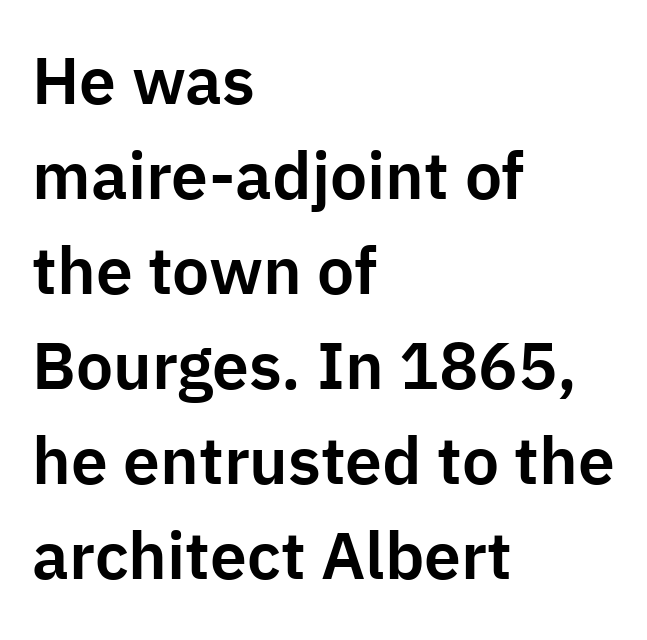
Descender tails drop into unmarked territory. In terms of letterspacing, this is plain default setting. In terms of leading, this rendering sits right in the middle. Posture: upright roman. The font family rendered here belongs to the sans-serif group. The lines in this sample share a left origin and differ only in where they stop.
